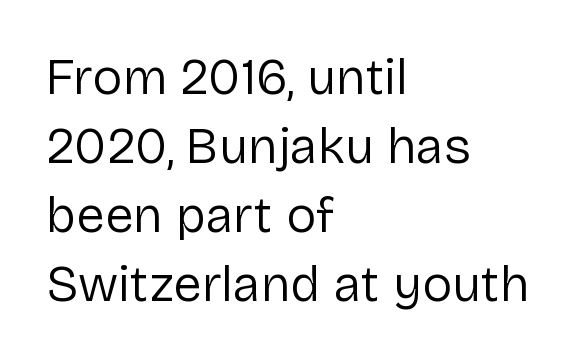
The image shows 51 px regular-weight sans-serif type, upright; set left-aligned, normal line spacing (1.35x), normal letter spacing, not underlined; low stroke contrast and a medium x-height.
